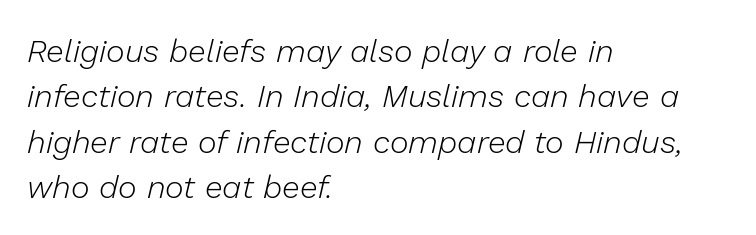
These lines are rendered in a variable-pitch font. The designer left line spacing at the default. The characters are drawn with everyday or finer stroke widths. The letters sit at their default tracking, neither squeezed nor spread. In CSS terms this would be text-align: left. Check under the words: just untouched page.
